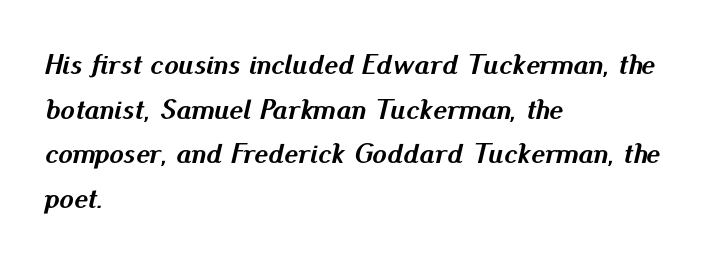
Q: Is the text bold? A: Yes.
Q: Is the text italic (slanted)? A: Yes, it leans right by about 13 degrees.
Q: Is the text underlined? A: No.
Q: How is the paragraph aligned? A: Left-aligned.
Q: Is the spacing between letters normal or unusually wide? A: Normal.
Q: Is the spacing between lines tight, normal or loose? A: Normal.
Q: Width (condensed, normal, or wide)? A: Normal.
Q: Stroke contrast? A: Medium.
Q: x-height? A: Small.
Q: Monospaced? A: No.
